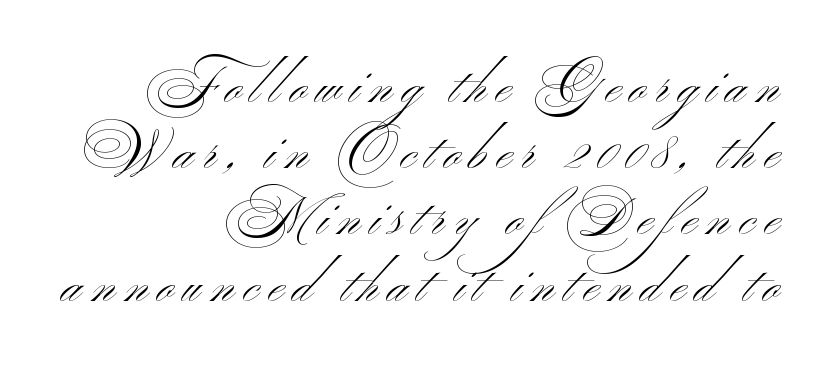
{"serif": "no", "bold": "no", "weight": "light", "width": "wide", "stroke_contrast": "medium", "x_height": "small", "monospaced": "no", "underline": "no", "align": "right", "line_spacing": "normal", "line_spacing_ratio": 1.25, "glyph_px": 53}
